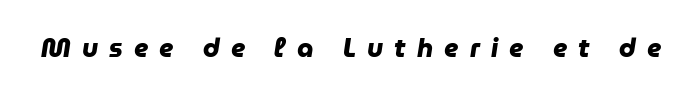
Q: Is the text bold? A: Yes.
Q: Is the text underlined? A: No.
Q: Is the spacing between letters normal or unusually wide? A: Unusually wide.
